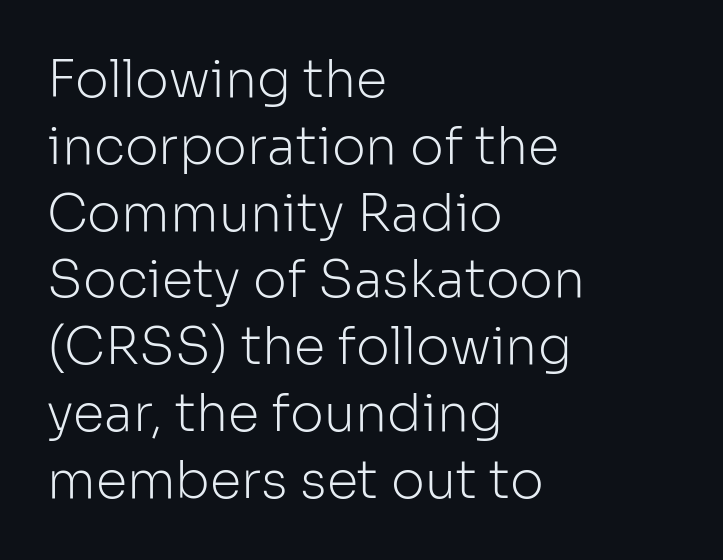
No feet cap the strokes, marking this as sans-serif type. In CSS terms this would be text-align: left. Students, note that the glyphs here touch the page at normal intervals. Posture: vertical. Nobody drew a line under any word here. The passage shown is typed in a proportional face where columns would drift.
